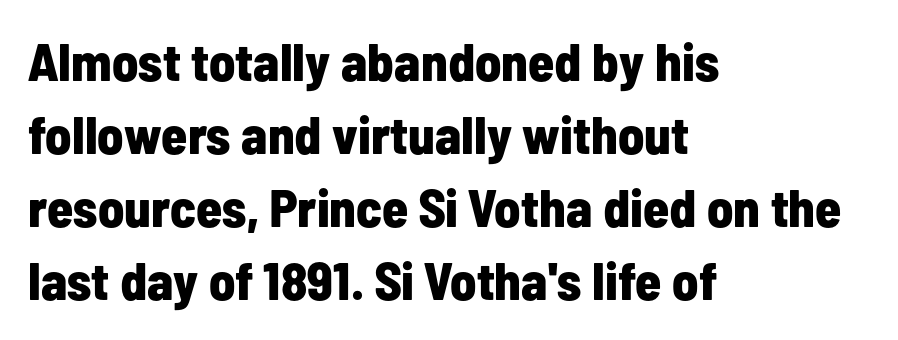
Q: Is the text bold? A: Yes.
Q: Is the text italic (slanted)? A: No, it is upright.
Q: Is the typeface a serif or a sans-serif typeface? A: Sans-serif.
Q: Is the text underlined? A: No.
Q: How is the paragraph aligned? A: Left-aligned.
Q: Is the spacing between letters normal or unusually wide? A: Normal.
Q: Is the spacing between lines tight, normal or loose? A: Normal.
Q: Width (condensed, normal, or wide)? A: Condensed.
Q: Stroke contrast? A: Low.
Q: x-height? A: Medium.
Q: Monospaced? A: No.
